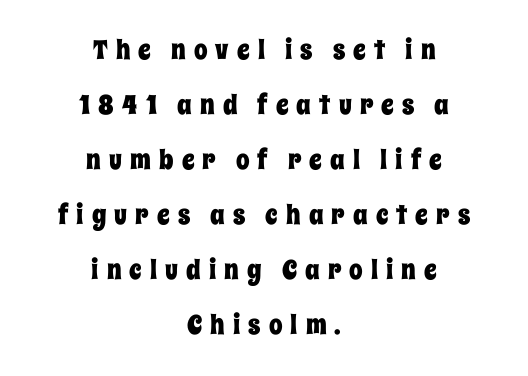
Q: Is the text italic (slanted)? A: No, it is upright.
Q: Is the text underlined? A: No.
Q: How is the paragraph aligned? A: Centered.
Q: Is the spacing between letters normal or unusually wide? A: Unusually wide.
Q: Is the spacing between lines tight, normal or loose? A: Loose.
